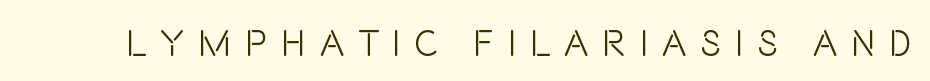
The typography opts for an upright posture over an oblique one. Is the stroke heavy? The answer is a plain regular-or-lighter. Grotesque or geometric, the face here clearly has no serifs. Is this a fixed-width face? No — the glyphs have proportional, varying widths. Caption: expanded tracking, letters set apart. The zone under the glyphs is completely vacant.
